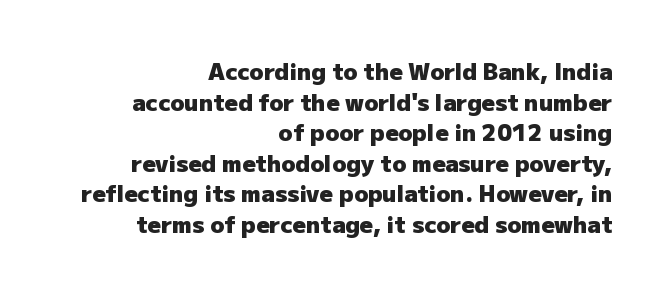
{"italic": "no", "bold": "yes", "underline": "no", "align": "right", "line_spacing": "normal", "line_spacing_ratio": 1.33, "letter_spacing": "normal", "letter_spacing_em": 0.0, "glyph_px": 23}
